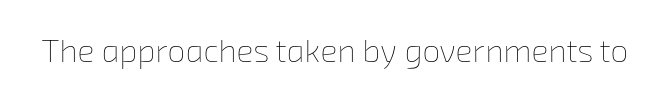
Q: Is the text bold? A: No.
Q: Is the text underlined? A: No.
Q: Is the spacing between letters normal or unusually wide? A: Normal.
Q: Width (condensed, normal, or wide)? A: Normal.
Q: Stroke contrast? A: Low.
Q: x-height? A: Medium.
Q: Monospaced? A: No.
